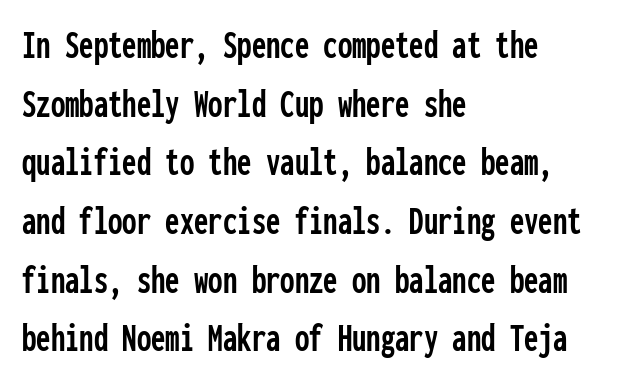
Q: Is the text italic (slanted)? A: No, it is upright.
Q: Is the typeface a serif or a sans-serif typeface? A: Sans-serif.
Q: Is the text underlined? A: No.
Q: How is the paragraph aligned? A: Left-aligned.
Q: Is the spacing between letters normal or unusually wide? A: Normal.
Q: Is the spacing between lines tight, normal or loose? A: Normal.
Q: Width (condensed, normal, or wide)? A: Condensed.
Q: Stroke contrast? A: Low.
Q: x-height? A: Medium.
Q: Monospaced? A: Yes.
